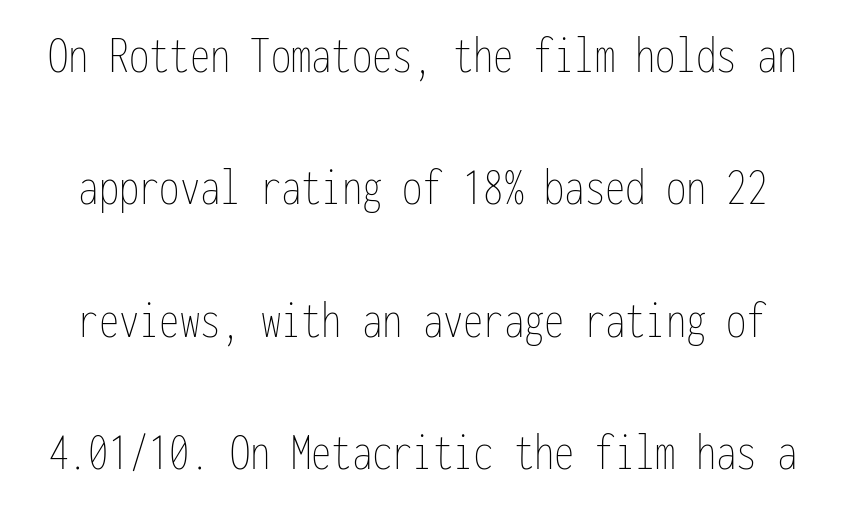
Standard letterfit; no display-style spreading of the glyphs. Leading: increased. The weight tops out at a normal text grade. Every character sits straight up, as roman type does. Plain, unruled lines of type. Looks like terminal output: every glyph gets an equal slot.
